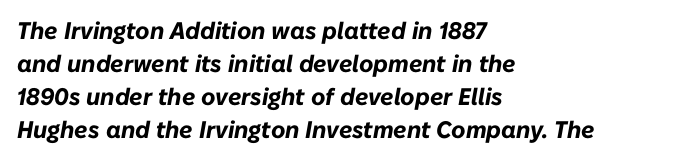
{"italic": "yes", "lean": "right", "slant_degrees": 10, "bold": "yes", "underline": "no", "align": "left", "line_spacing": "normal", "line_spacing_ratio": 1.37, "letter_spacing": "normal", "letter_spacing_em": 0.0, "glyph_px": 24}
